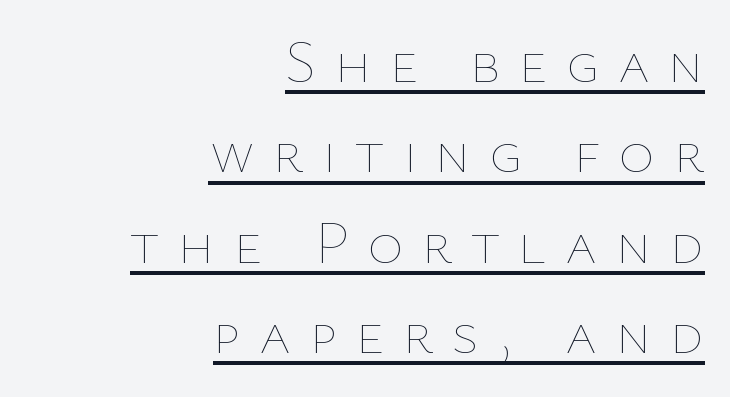
The horizontal fit of the characters is loose and conspicuously gappy. Think of a printed novel: that variable character pitch is what you see here. Caption: face not bold, strokes unweighted. Every stem runs plumb, perpendicular to the baseline.
